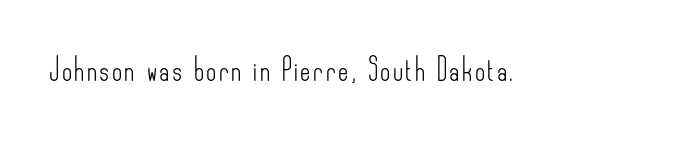
The image shows 22 px text type, upright; set not underlined.
